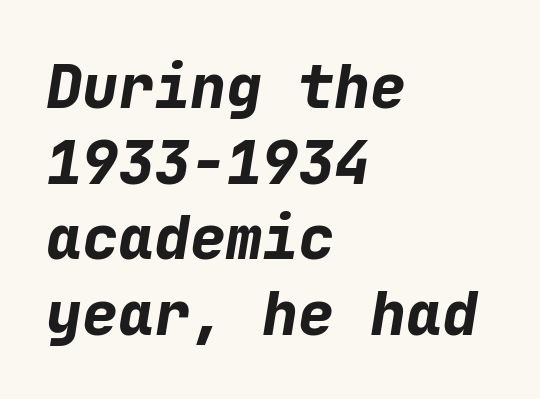
Q: Is the text bold? A: Yes.
Q: Is the text italic (slanted)? A: Yes, it leans right by about 9 degrees.
Q: Is the text underlined? A: No.
Q: How is the paragraph aligned? A: Left-aligned.
Q: Is the spacing between letters normal or unusually wide? A: Normal.
Q: Is the spacing between lines tight, normal or loose? A: Normal.
Q: Width (condensed, normal, or wide)? A: Normal.
Q: Stroke contrast? A: Low.
Q: x-height? A: Medium.
Q: Monospaced? A: Yes.
